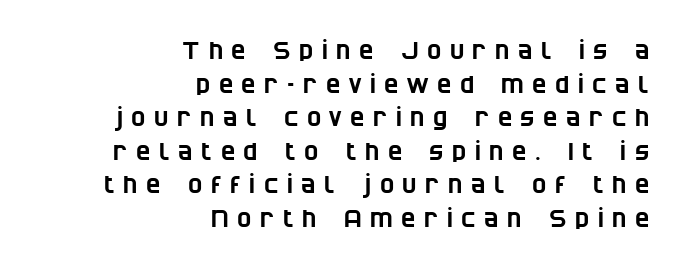
Q: Is the text underlined? A: No.
Q: How is the paragraph aligned? A: Right-aligned.
Q: Is the spacing between letters normal or unusually wide? A: Unusually wide.
Q: Is the spacing between lines tight, normal or loose? A: Normal.
